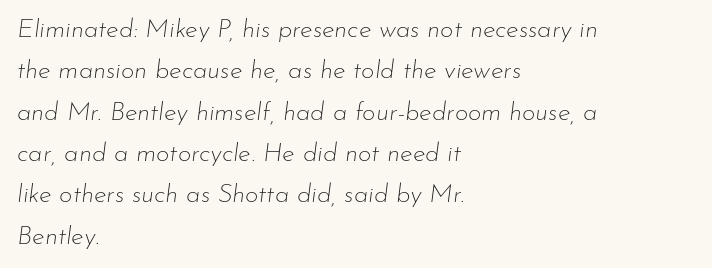
The image shows 26 px text type, italic (leaning right); set left-aligned, normal line spacing (1.59x), normal letter spacing, not underlined.
